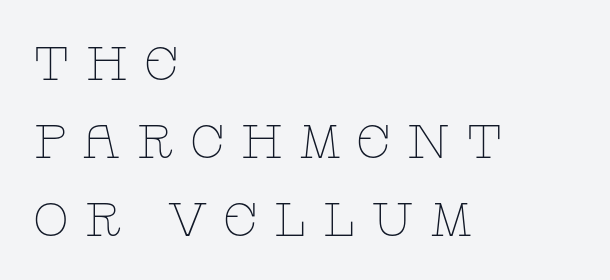
Q: Is the text bold? A: No.
Q: Is the text italic (slanted)? A: No, it is upright.
Q: Is the typeface a serif or a sans-serif typeface? A: Serif.
Q: Is the text underlined? A: No.
Q: How is the paragraph aligned? A: Left-aligned.
Q: Is the spacing between letters normal or unusually wide? A: Unusually wide.
Q: Is the spacing between lines tight, normal or loose? A: Normal.
Q: Width (condensed, normal, or wide)? A: Wide.
Q: Stroke contrast? A: Low.
Q: x-height? A: Large.
Q: Monospaced? A: No.
